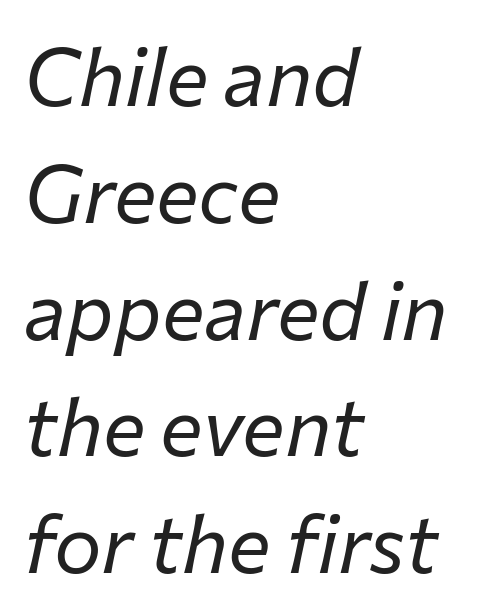
The image shows 80 px regular-weight type, italic (leaning right); set left-aligned, normal line spacing (1.46x), normal letter spacing, not underlined; low stroke contrast and a medium x-height.
